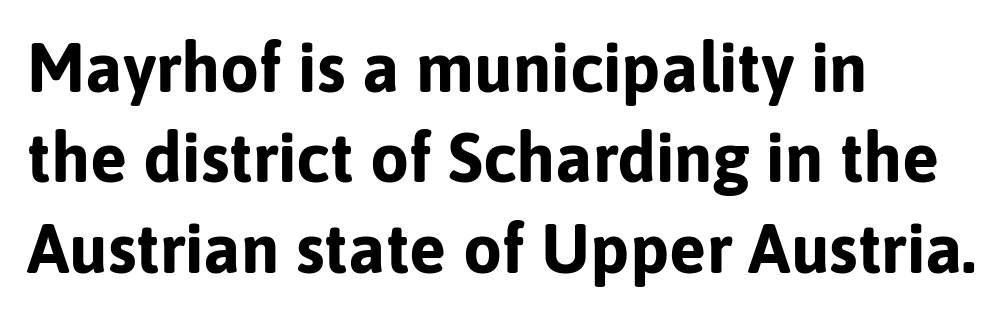
The rendering anchors every line to the left-hand side. The typeface chosen for these lines omits serifs. What stands out about the letter spacing? Nothing — it is the standard amount. Every character sits straight up, as roman type does. Each new line begins a customary step beneath the previous one.
